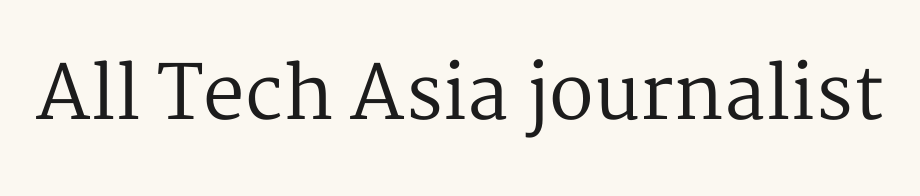
Q: Is the text bold? A: No.
Q: Is the text italic (slanted)? A: No, it is upright.
Q: Is the typeface a serif or a sans-serif typeface? A: Serif.
Q: Is the text underlined? A: No.
Q: Is the spacing between letters normal or unusually wide? A: Normal.
Q: Width (condensed, normal, or wide)? A: Normal.
Q: Stroke contrast? A: Medium.
Q: x-height? A: Medium.
Q: Monospaced? A: No.
